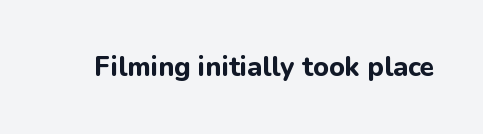
What stands out about the letter spacing? Nothing — it is the standard amount. No italicization has been applied; the sample stays upright. The gap between lines stays unmarked. Thick stems and heavy bowls — unmistakably bold.
